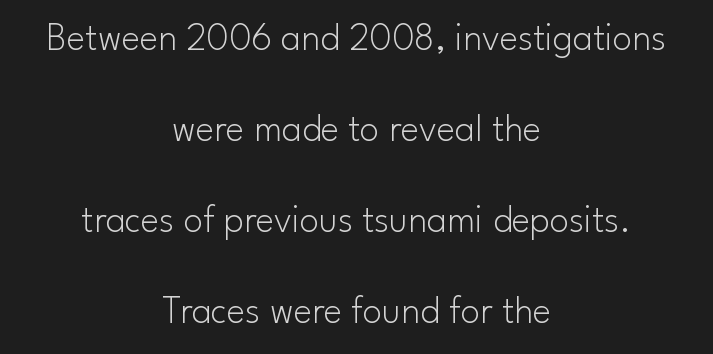
Q: Is the text bold? A: No.
Q: Is the text italic (slanted)? A: No, it is upright.
Q: Is the typeface a serif or a sans-serif typeface? A: Sans-serif.
Q: Is the text underlined? A: No.
Q: How is the paragraph aligned? A: Centered.
Q: Is the spacing between letters normal or unusually wide? A: Normal.
Q: Is the spacing between lines tight, normal or loose? A: Loose.
Q: Width (condensed, normal, or wide)? A: Normal.
Q: Stroke contrast? A: Low.
Q: x-height? A: Small.
Q: Monospaced? A: No.
